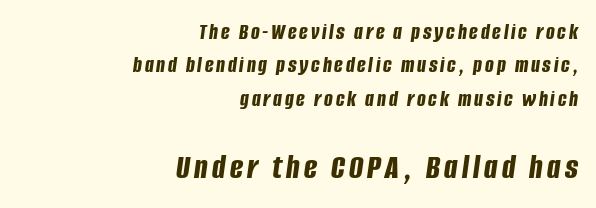
The image shows 35 px bold, condensed type, italic (leaning right); set right-aligned, normal line spacing (1.45x), not underlined; the second (bottom) block is 1.52x larger; low stroke contrast and a large x-height.
